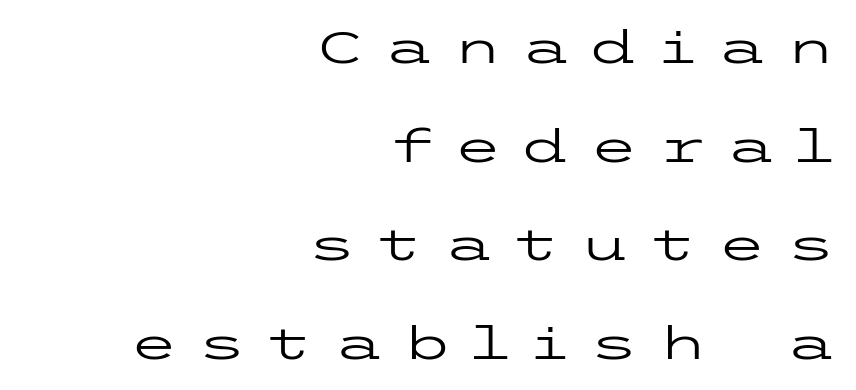
Whoever set this chose breathing room over compactness in the vertical rhythm. Underline: absent. The tracking jumps out immediately: characters are airy and widely separated. The setting favours the right margin, as signatures and pull-quotes sometimes do. Notice how the stems are strictly vertical — no italics here.
